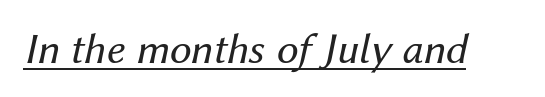
Q: Is the text bold? A: No.
Q: Is the text italic (slanted)? A: Yes, it leans right by about 12 degrees.
Q: Is the text underlined? A: Yes.
Q: Is the spacing between letters normal or unusually wide? A: Normal.
Q: Width (condensed, normal, or wide)? A: Normal.
Q: Stroke contrast? A: Medium.
Q: x-height? A: Medium.
Q: Monospaced? A: No.
